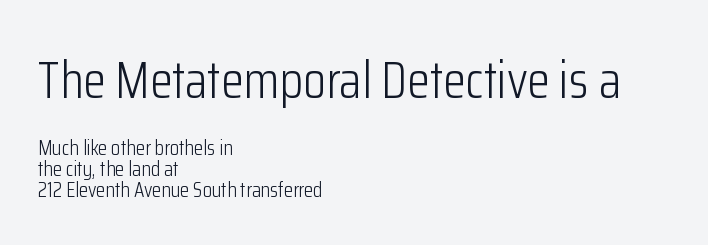
The image shows 52 px light, condensed sans-serif type, upright; set left-aligned, tight line spacing (0.99x), normal letter spacing, not underlined; the first (top) block is 2.48x larger; low stroke contrast and a medium x-height.
